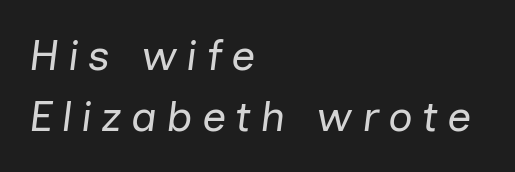
Q: Is the text bold? A: No.
Q: Is the text italic (slanted)? A: Yes, it leans right by about 7 degrees.
Q: Is the text underlined? A: No.
Q: How is the paragraph aligned? A: Left-aligned.
Q: Is the spacing between letters normal or unusually wide? A: Unusually wide.
Q: Is the spacing between lines tight, normal or loose? A: Normal.
Q: Width (condensed, normal, or wide)? A: Normal.
Q: Stroke contrast? A: Low.
Q: x-height? A: Medium.
Q: Monospaced? A: No.
